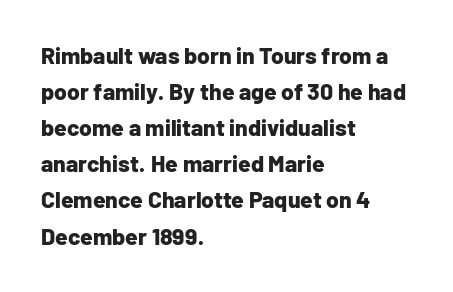
Q: Is the text bold? A: Yes.
Q: Is the text italic (slanted)? A: No, it is upright.
Q: Is the text underlined? A: No.
Q: How is the paragraph aligned? A: Left-aligned.
Q: Is the spacing between letters normal or unusually wide? A: Normal.
Q: Is the spacing between lines tight, normal or loose? A: Normal.
